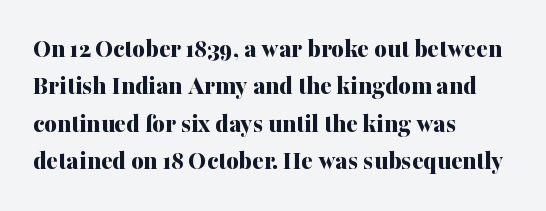
It's the straight-up-and-down kind of type. The lines are quadded left. Letter spacing: default. Rule under the text: the space is simply empty. The space between consecutive lines is moderate. Notice how thick the strokes are: this is what a full bold looks like.
